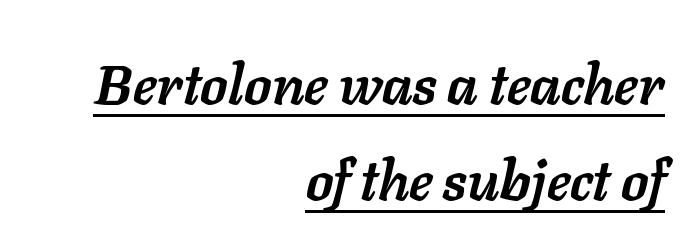
{"italic": "yes", "lean": "right", "slant_degrees": 11, "bold": "yes", "weight": "semibold", "width": "normal", "stroke_contrast": "low", "x_height": "medium", "monospaced": "no", "underline": "yes", "align": "right", "line_spacing_ratio": 1.71, "letter_spacing": "normal", "letter_spacing_em": 0.0, "glyph_px": 56}
